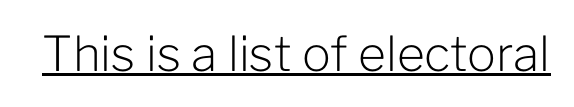
The image shows 48 px light sans-serif type, upright; set normal letter spacing, underlined; low stroke contrast and a medium x-height.
